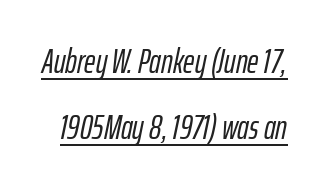
Q: Is the text italic (slanted)? A: Yes, it leans right by about 12 degrees.
Q: Is the text underlined? A: Yes.
Q: Is the spacing between letters normal or unusually wide? A: Normal.
Q: Is the spacing between lines tight, normal or loose? A: Loose.
Q: Width (condensed, normal, or wide)? A: Condensed.
Q: Stroke contrast? A: Low.
Q: x-height? A: Medium.
Q: Monospaced? A: No.
